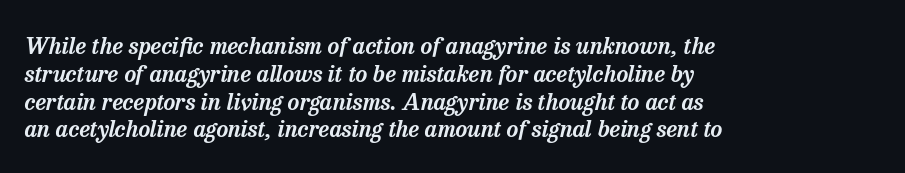
Q: Is the text italic (slanted)? A: Yes, it leans right by about 13 degrees.
Q: Is the text underlined? A: No.
Q: How is the paragraph aligned? A: Left-aligned.
Q: Is the spacing between letters normal or unusually wide? A: Normal.
